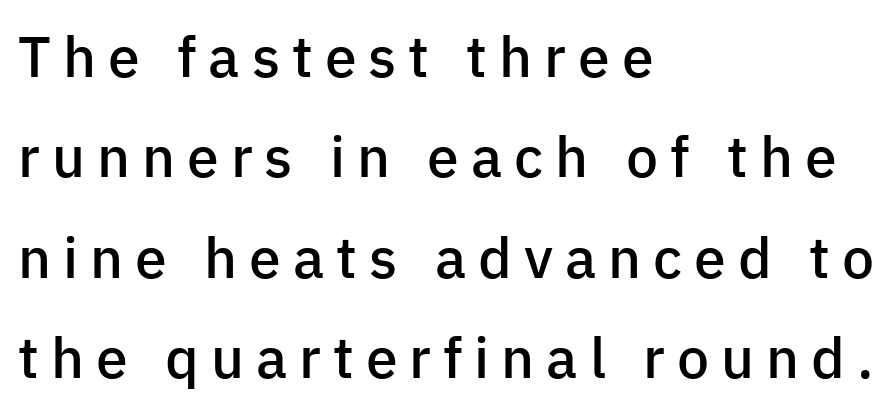
Q: Is the text bold? A: Semi-bold.
Q: Is the text italic (slanted)? A: No, it is upright.
Q: Is the typeface a serif or a sans-serif typeface? A: Sans-serif.
Q: Is the text underlined? A: No.
Q: How is the paragraph aligned? A: Left-aligned.
Q: Is the spacing between letters normal or unusually wide? A: Unusually wide.
Q: Width (condensed, normal, or wide)? A: Normal.
Q: Stroke contrast? A: Low.
Q: x-height? A: Medium.
Q: Monospaced? A: No.
